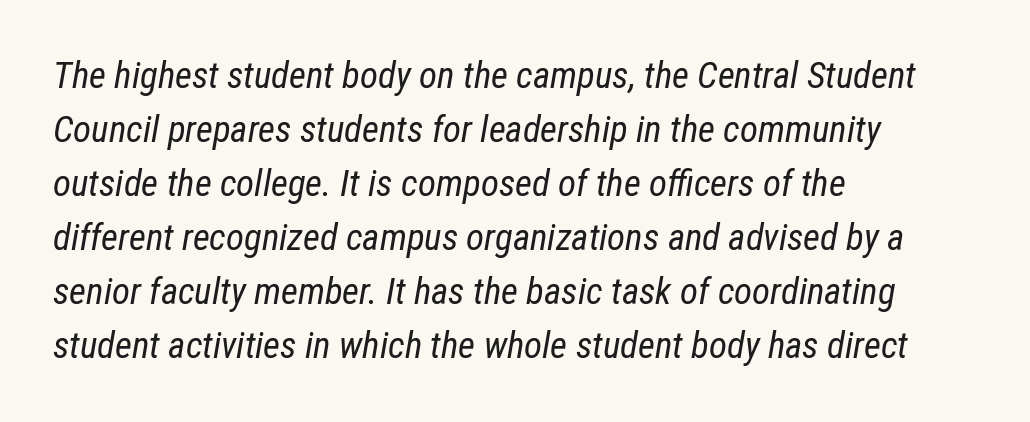
Q: Is the text bold? A: No.
Q: Is the text italic (slanted)? A: Yes, it leans right by about 12 degrees.
Q: Is the text underlined? A: No.
Q: How is the paragraph aligned? A: Left-aligned.
Q: Is the spacing between letters normal or unusually wide? A: Normal.
Q: Is the spacing between lines tight, normal or loose? A: Normal.
Q: Width (condensed, normal, or wide)? A: Condensed.
Q: Stroke contrast? A: Low.
Q: x-height? A: Medium.
Q: Monospaced? A: No.
